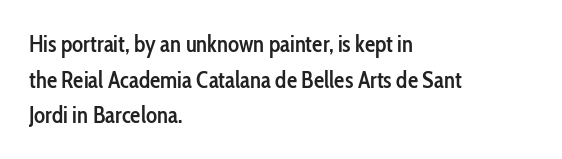
The image shows 23 px text type, upright; set left-aligned, normal line spacing (1.55x), normal letter spacing, not underlined.
